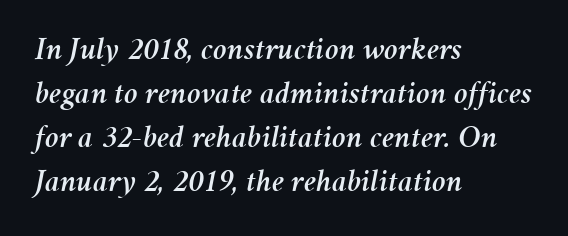
Q: Is the text italic (slanted)? A: Yes, it leans right by about 11 degrees.
Q: Is the text underlined? A: No.
Q: How is the paragraph aligned? A: Left-aligned.
Q: Is the spacing between letters normal or unusually wide? A: Normal.
Q: Is the spacing between lines tight, normal or loose? A: Normal.
Q: Width (condensed, normal, or wide)? A: Normal.
Q: Stroke contrast? A: Medium.
Q: x-height? A: Medium.
Q: Monospaced? A: No.
